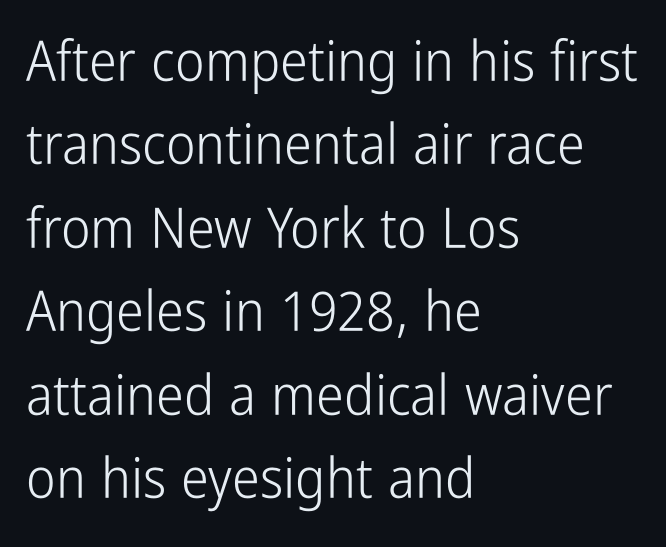
The image shows 56 px light, condensed sans-serif type, upright; set left-aligned, normal line spacing (1.49x), normal letter spacing, not underlined; low stroke contrast and a medium x-height.
